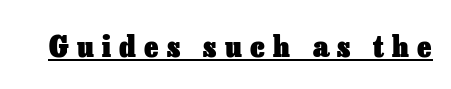
{"italic": "no", "bold": "yes", "weight": "heavy", "width": "normal", "stroke_contrast": "low", "x_height": "medium", "monospaced": "no", "underline": "yes", "letter_spacing": "wide", "letter_spacing_em": 0.28, "glyph_px": 30}
